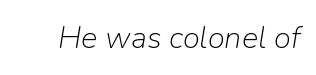
Q: Is the text bold? A: No.
Q: Is the text italic (slanted)? A: Yes, it leans right by about 9 degrees.
Q: Is the text underlined? A: No.
Q: Is the spacing between letters normal or unusually wide? A: Normal.
Q: Width (condensed, normal, or wide)? A: Normal.
Q: Stroke contrast? A: Low.
Q: x-height? A: Medium.
Q: Monospaced? A: No.
